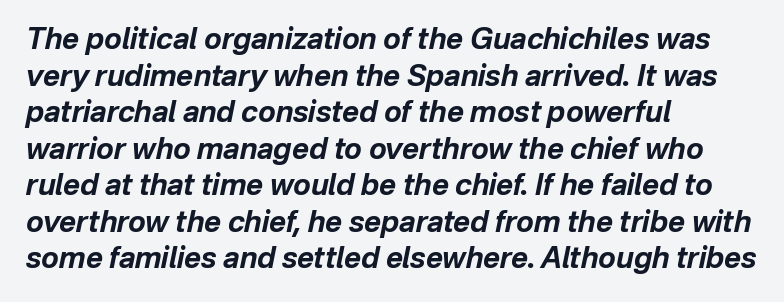
{"italic": "yes", "lean": "right", "slant_degrees": 12, "bold": "yes", "weight": "bold", "width": "normal", "stroke_contrast": "low", "x_height": "medium", "monospaced": "no", "underline": "no", "align": "left", "line_spacing": "normal", "line_spacing_ratio": 1.26, "letter_spacing": "normal", "letter_spacing_em": 0.0, "glyph_px": 29}
